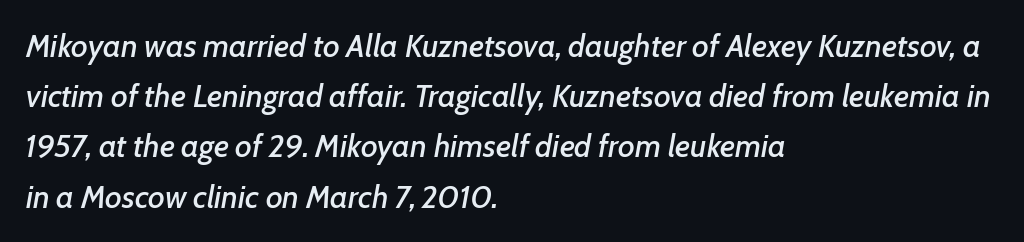
{"italic": "yes", "lean": "right", "slant_degrees": 7, "width": "normal", "stroke_contrast": "low", "x_height": "medium", "monospaced": "no", "underline": "no", "align": "left", "line_spacing": "normal", "line_spacing_ratio": 1.57, "letter_spacing": "normal", "letter_spacing_em": 0.0, "glyph_px": 32}
